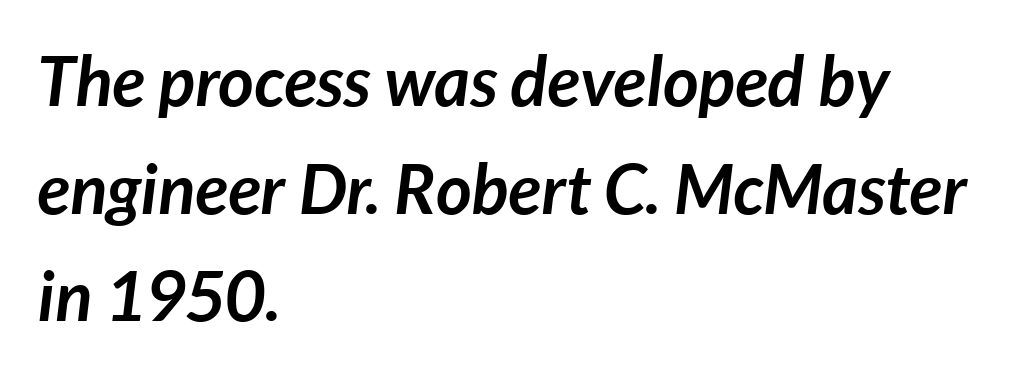
Here the glyphs are tracked normally, forming tight word shapes. This block has exactly the height ordinary leading produces. Is this a fixed-width face? No — the glyphs have proportional, varying widths. Is the type slanted? Yes — the strokes lean at a clear angle. This rendering uses left alignment, leaving the right contour irregular.
